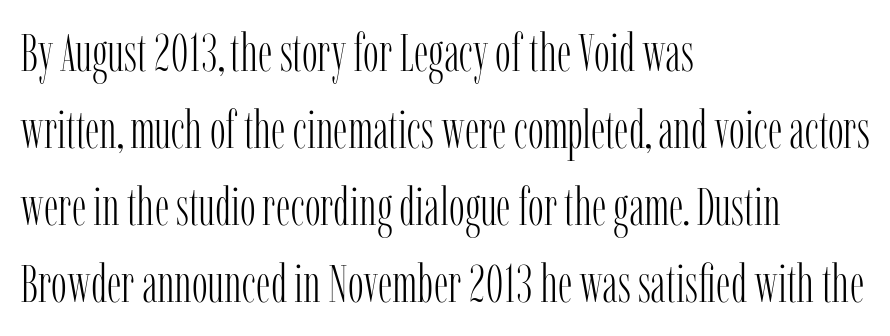
Q: Is the text bold? A: No.
Q: Is the text italic (slanted)? A: No, it is upright.
Q: Is the typeface a serif or a sans-serif typeface? A: Serif.
Q: Is the text underlined? A: No.
Q: How is the paragraph aligned? A: Left-aligned.
Q: Is the spacing between letters normal or unusually wide? A: Normal.
Q: Is the spacing between lines tight, normal or loose? A: Normal.
Q: Width (condensed, normal, or wide)? A: Condensed.
Q: Stroke contrast? A: Low.
Q: x-height? A: Medium.
Q: Monospaced? A: No.
